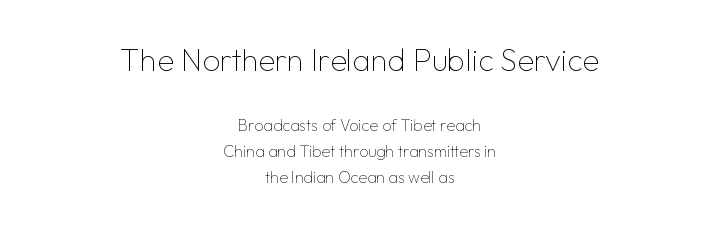
{"serif": "no", "italic": "no", "bold": "no", "weight": "thin", "width": "normal", "stroke_contrast": "low", "x_height": "medium", "monospaced": "no", "underline": "no", "align": "center", "line_spacing": "normal", "line_spacing_ratio": 1.62, "letter_spacing": "normal", "letter_spacing_em": 0.0, "larger_block": "first", "size_ratio": 1.94, "glyph_px": 31}
